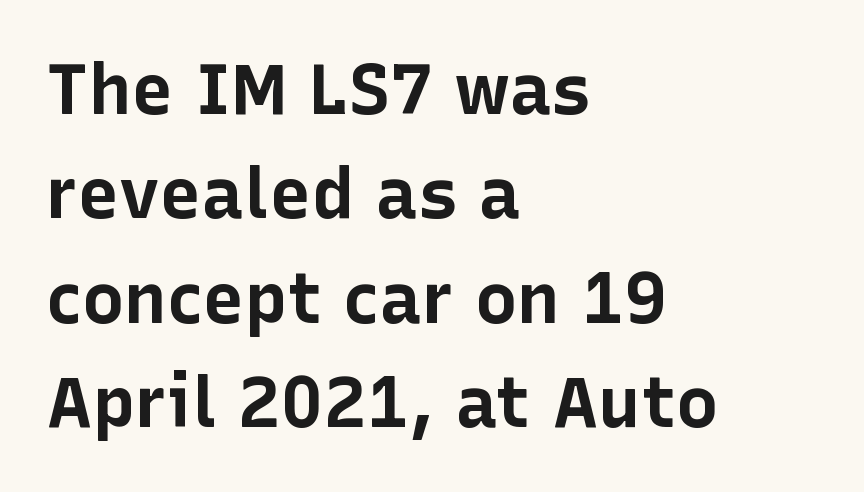
The image shows 71 px bold sans-serif type, upright; set left-aligned, normal line spacing (1.47x), normal letter spacing, not underlined; low stroke contrast and a medium x-height.
